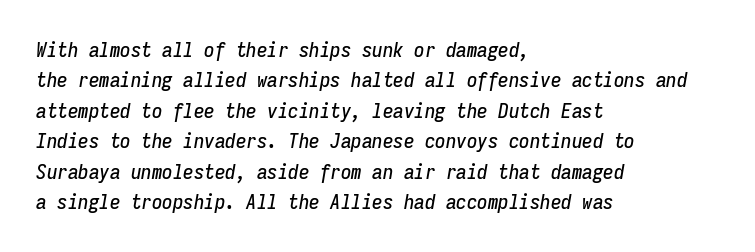
The image shows 21 px text type, italic (leaning right); set left-aligned, normal line spacing (1.45x), normal letter spacing, not underlined.
